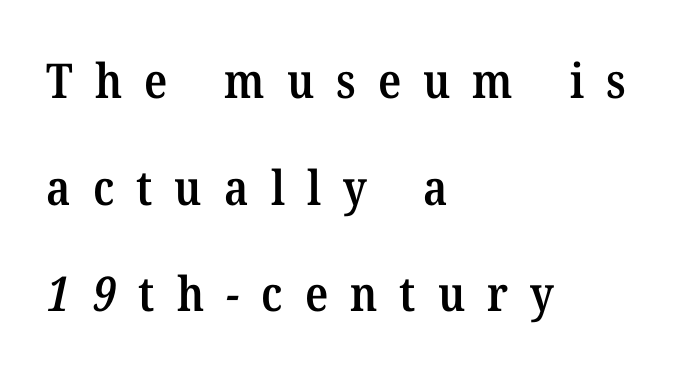
Typographic density is moderately raised because the face is semibold. A typesetter would call this proportional, since set widths differ per character. This rendering features lettering with no underline. Interline gaps are noticeably wide in this sample.
